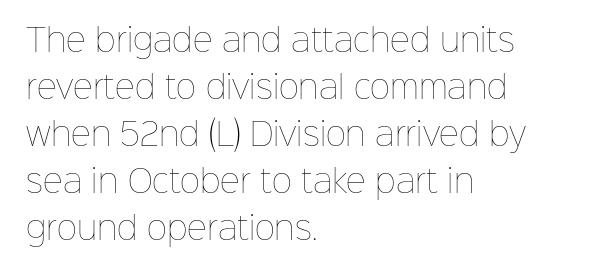
{"italic": "no", "bold": "no", "weight": "thin", "width": "normal", "stroke_contrast": "low", "x_height": "medium", "monospaced": "no", "underline": "no", "align": "left", "line_spacing": "normal", "line_spacing_ratio": 1.52, "letter_spacing": "normal", "letter_spacing_em": 0.0, "glyph_px": 31}
